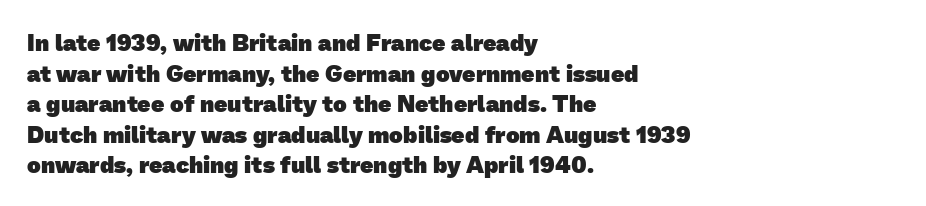
The image shows 23 px bold type; set left-aligned, normal line spacing (1.33x), normal letter spacing, not underlined.
